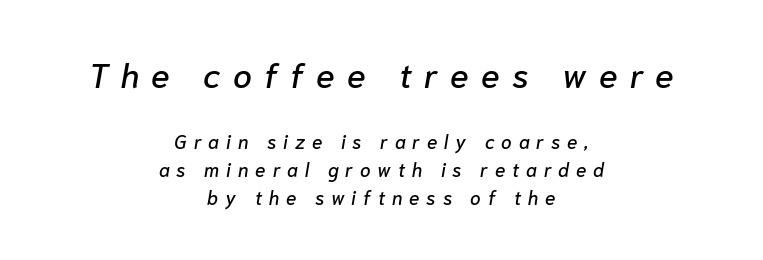
The image shows 34 px text type, italic (leaning right); set centered, normal line spacing (1.49x), unusually wide letter spacing (+0.36 em), not underlined; the first (top) block is 1.79x larger; low stroke contrast and a medium x-height.
